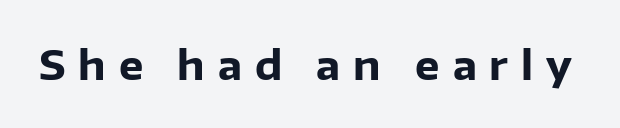
The image shows 39 px heavy sans-serif type, upright; set unusually wide letter spacing (+0.33 em), not underlined; low stroke contrast and a medium x-height.
